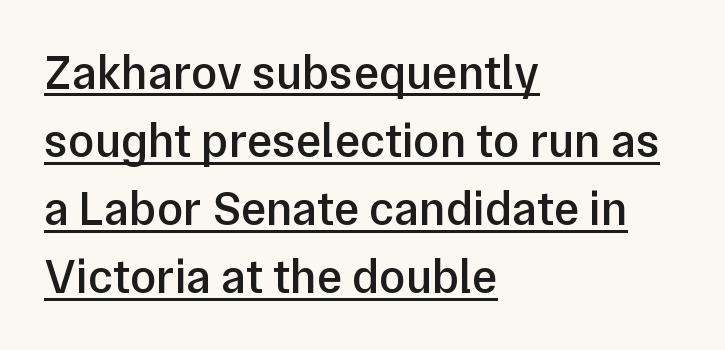
The font is running at a semibold setting, under full bold. Decoration check: the copy is underlined. Tracking here is standard; glyphs follow each other at the usual distance. The lines are quadded left.
